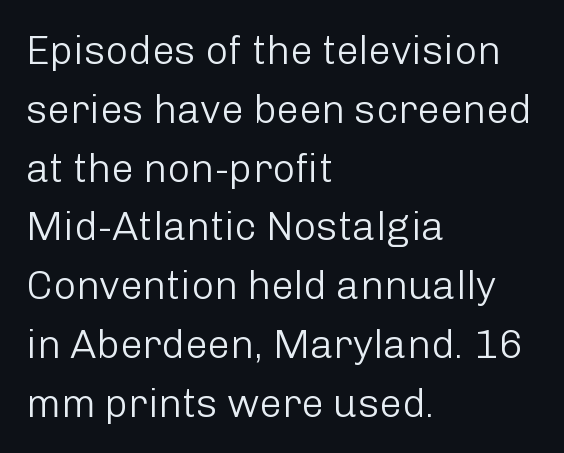
The image shows 40 px light sans-serif type, upright; set left-aligned, normal line spacing (1.47x), normal letter spacing, not underlined; low stroke contrast and a medium x-height.
